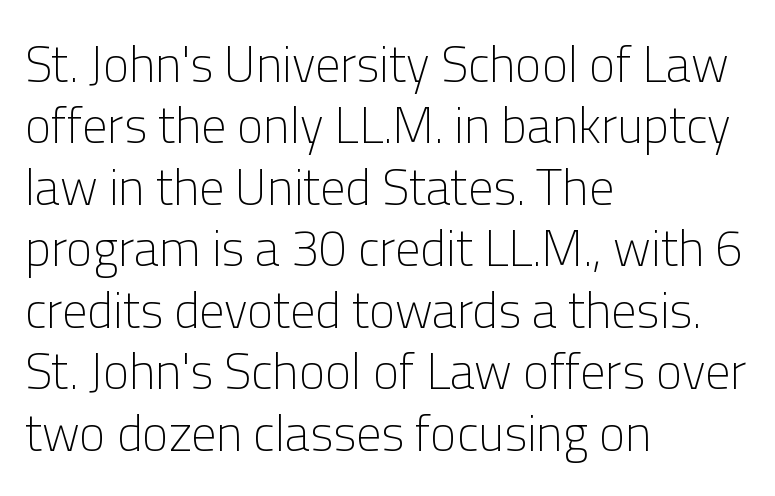
The image shows 50 px light sans-serif type, upright; set left-aligned, line spacing 1.23x, normal letter spacing, not underlined; low stroke contrast and a medium x-height.
